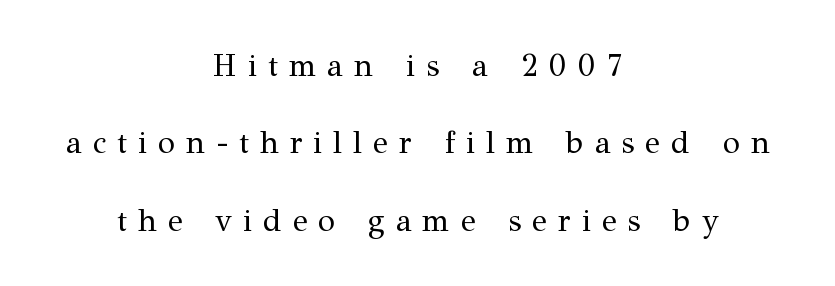
The image shows 31 px regular-weight serif type, upright; set centered, loose line spacing (2.5x), unusually wide letter spacing (+0.36 em), not underlined; medium stroke contrast and a medium x-height.
